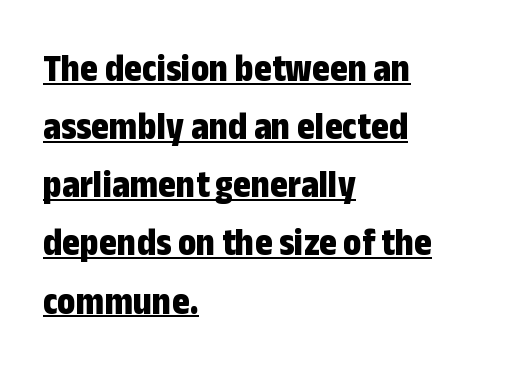
{"serif": "no", "italic": "no", "bold": "yes", "weight": "bold", "width": "condensed", "stroke_contrast": "low", "x_height": "medium", "monospaced": "no", "underline": "yes", "align": "left", "line_spacing": "normal", "line_spacing_ratio": 1.53, "letter_spacing": "normal", "letter_spacing_em": 0.0, "glyph_px": 38}
